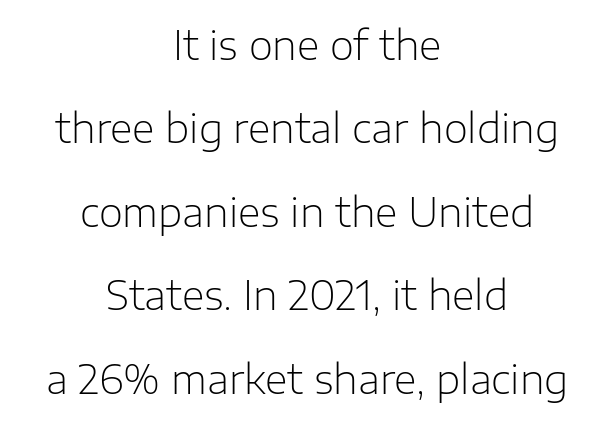
Layout note: lines centered. Honestly, the rows look like they've been pulled way apart. The passage shown is not bold in any degree. No italicization has been applied; the sample stays upright.
